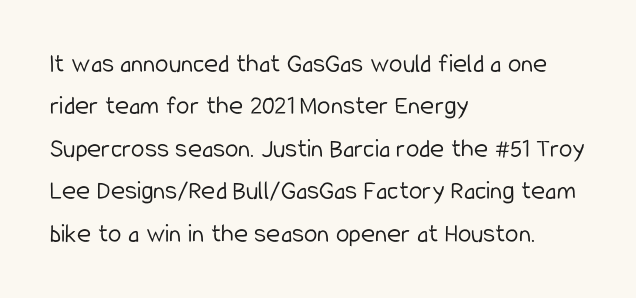
{"italic": "no", "bold": "no", "underline": "no", "align": "left", "line_spacing": "normal", "line_spacing_ratio": 1.57, "letter_spacing": "normal", "letter_spacing_em": 0.0, "glyph_px": 27}
